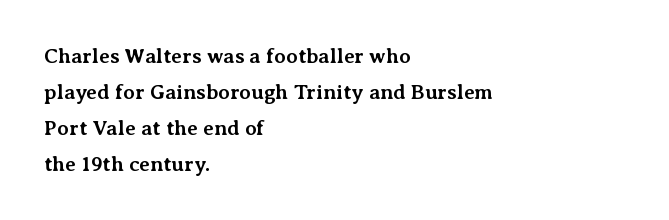
The zone under the glyphs is completely vacant. I'd describe the lettering as bold — thick and assertive. The lettering stays uniformly vertical, giving the passage a roman look. Caption: standard tracking, unaltered. The compositor pushed each line to the left boundary.
